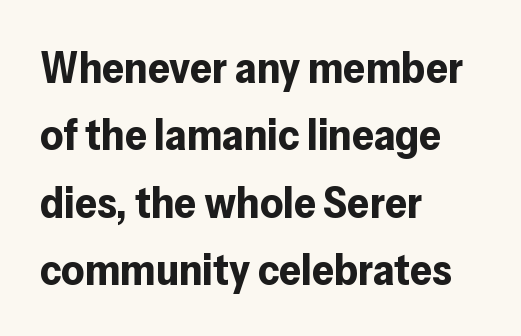
The image shows 44 px bold sans-serif type, upright; set left-aligned, normal line spacing (1.53x), normal letter spacing, not underlined; low stroke contrast and a medium x-height.
